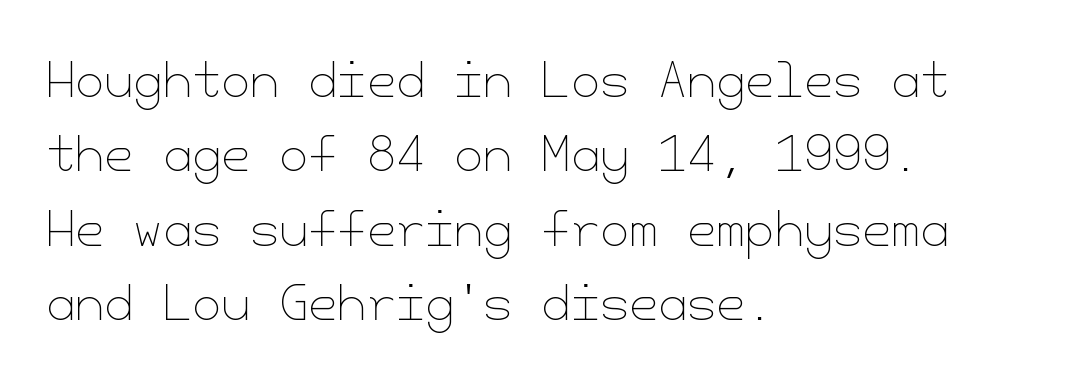
The image shows 47 px thin type, upright; set left-aligned, normal line spacing (1.58x), normal letter spacing, not underlined; low stroke contrast and a small x-height.
